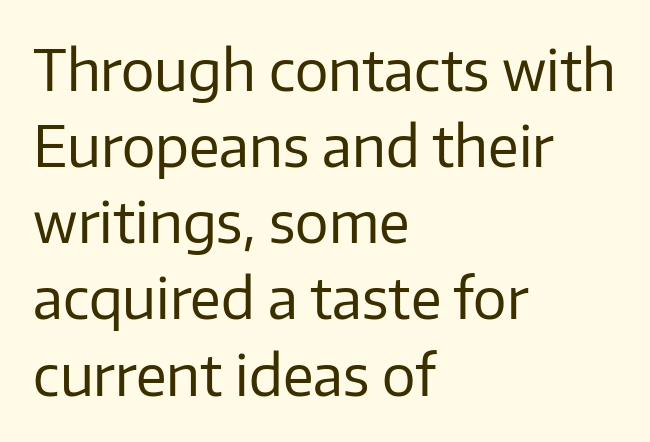
Caption: standard tracking, unaltered. The text was rendered using a sans face with plain stroke endings. The passage is arranged the way most books set body copy — flush left. Unmarked baselines from the first word to the last. A quiet, ordinary-to-light weight characterises the typeface.
